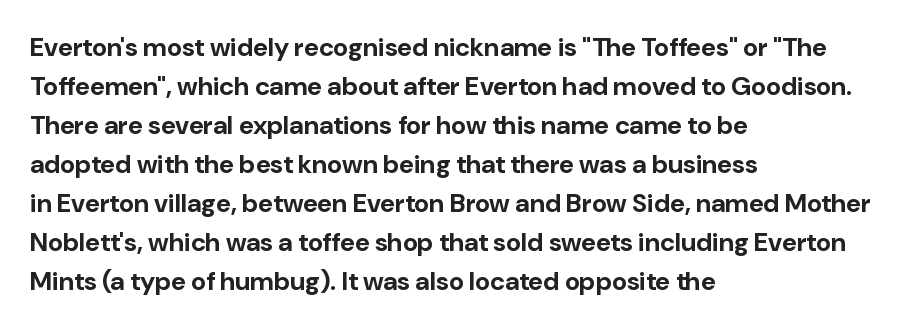
Successive baselines arrive at the customary interval. Nope, not italic — everything's standing straight. Stroke thickness is high; the sample reads as a true bold. Line starts are locked; line ends wander. Clear beneath every line of the passage. The line texture is even and compact thanks to regular tracking.
